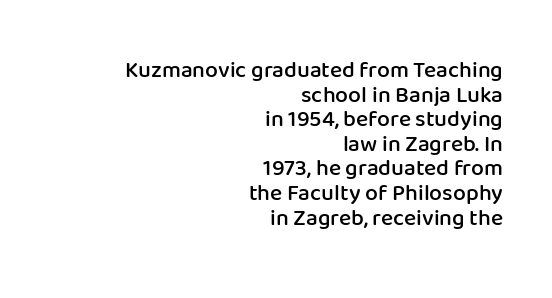
The image shows 23 px text type, upright; set right-aligned, tight line spacing (1.07x), normal letter spacing, not underlined.
